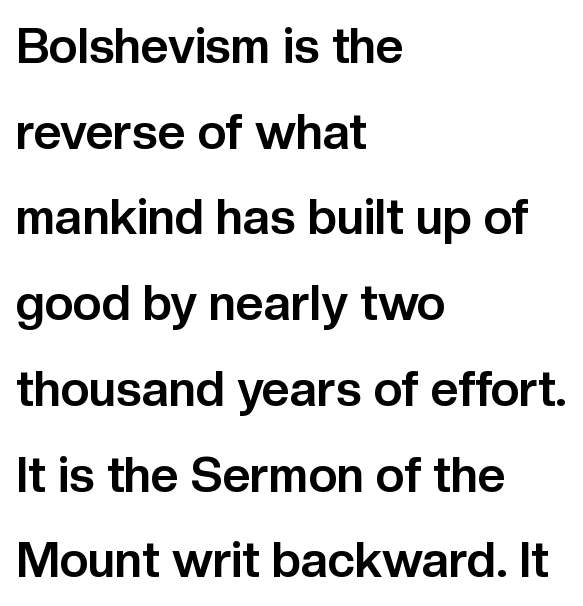
{"serif": "no", "italic": "no", "bold": "yes", "weight": "bold", "width": "normal", "stroke_contrast": "low", "x_height": "medium", "monospaced": "no", "underline": "no", "align": "left", "line_spacing_ratio": 1.75, "letter_spacing": "normal", "letter_spacing_em": 0.0, "glyph_px": 49}
